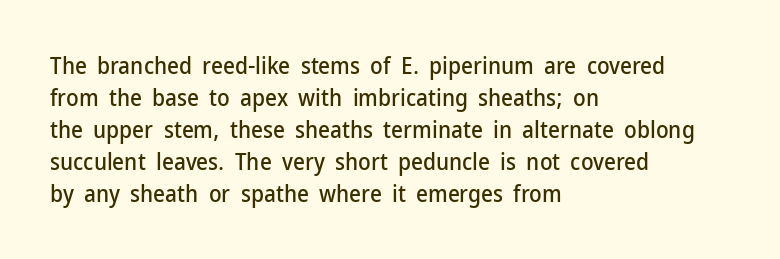
These lines are set flush left with a ragged right edge. Nope, not italic — everything's standing straight. Observe the ordinary spacing: letters are neighbours, not strangers. Vertically, the passage feels balanced, rows spaced as you'd expect. Has an underline been added? It has not.
